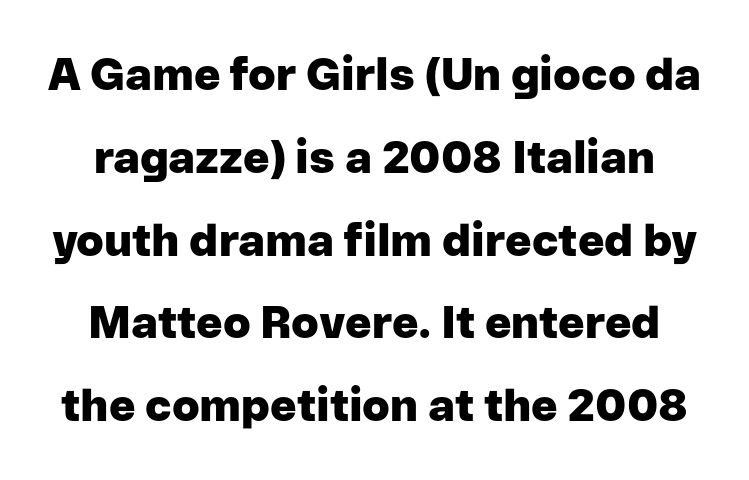
Q: Is the text bold? A: Yes.
Q: Is the text italic (slanted)? A: No, it is upright.
Q: Is the typeface a serif or a sans-serif typeface? A: Sans-serif.
Q: Is the text underlined? A: No.
Q: Is the spacing between letters normal or unusually wide? A: Normal.
Q: Width (condensed, normal, or wide)? A: Normal.
Q: Stroke contrast? A: Low.
Q: x-height? A: Medium.
Q: Monospaced? A: No.
